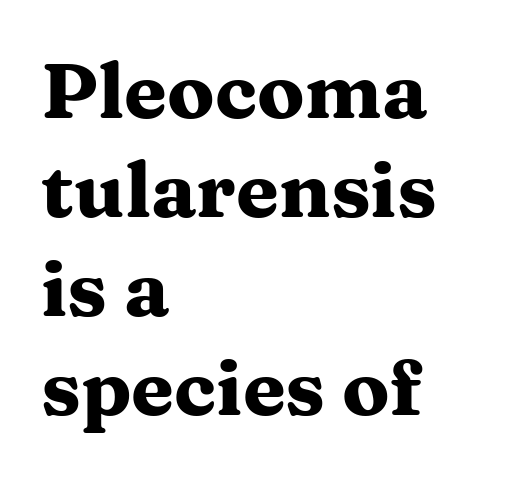
Q: Is the text bold? A: Yes.
Q: Is the text italic (slanted)? A: No, it is upright.
Q: Is the typeface a serif or a sans-serif typeface? A: Serif.
Q: Is the text underlined? A: No.
Q: How is the paragraph aligned? A: Left-aligned.
Q: Is the spacing between letters normal or unusually wide? A: Normal.
Q: Is the spacing between lines tight, normal or loose? A: Normal.
Q: Width (condensed, normal, or wide)? A: Wide.
Q: Stroke contrast? A: Medium.
Q: x-height? A: Medium.
Q: Monospaced? A: No.
